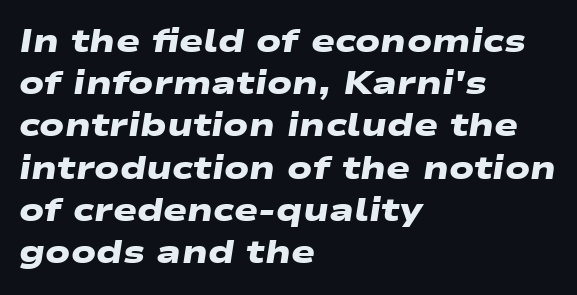
{"serif": "no", "bold": "yes", "weight": "heavy", "width": "wide", "stroke_contrast": "low", "x_height": "medium", "monospaced": "no", "underline": "no", "align": "left", "line_spacing": "normal", "line_spacing_ratio": 1.32, "letter_spacing": "normal", "letter_spacing_em": 0.0, "glyph_px": 32}
